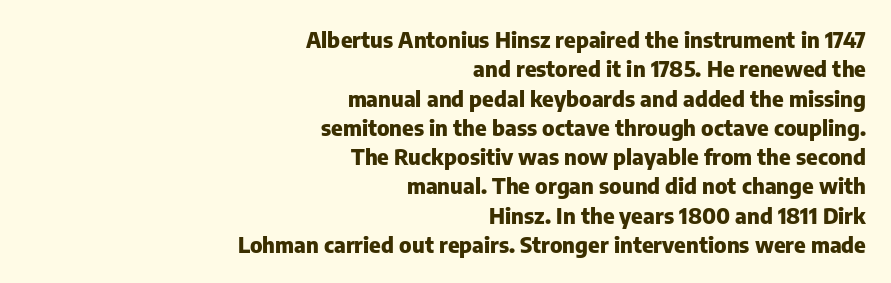
Q: Is the text bold? A: Yes.
Q: Is the text italic (slanted)? A: No, it is upright.
Q: Is the text underlined? A: No.
Q: How is the paragraph aligned? A: Right-aligned.
Q: Is the spacing between letters normal or unusually wide? A: Normal.
Q: Is the spacing between lines tight, normal or loose? A: Normal.
